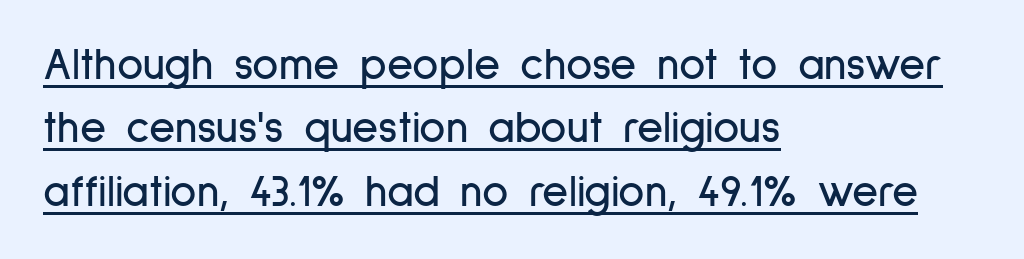
Somebody hit Ctrl+U on this one — the words are underlined. This sample uses an upright cut, with every glyph sitting square on the baseline. A normal amount of white space separates one row of letters from the next. The gaps between neighbouring characters are ordinary and unremarkable. Short and long lines alike share a common starting point at left.
